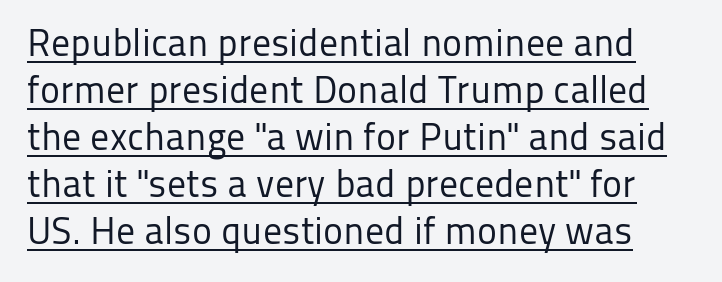
The font's upright variant was chosen for this text. Caption: lettering with a line underneath. Letters have the restrained weight of plain body copy at most. This rendering employs a face without finishing strokes, i.e., a sans-serif.
